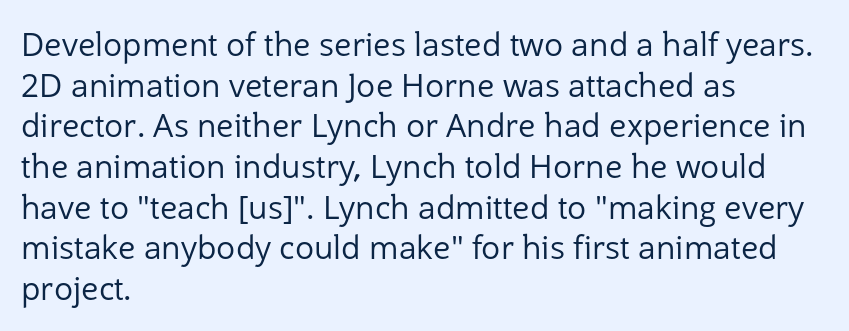
The image shows 32 px regular-weight sans-serif type, upright; set left-aligned, normal line spacing (1.27x), normal letter spacing, not underlined; low stroke contrast and a medium x-height.
